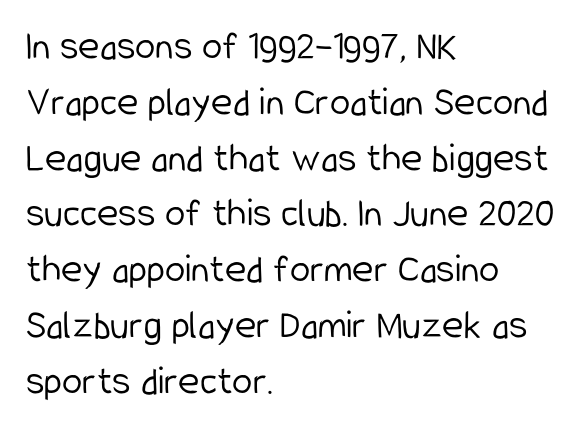
Check where the strokes stop: nothing finishes them off — pure sans. The paragraph has a hard left edge and a soft right edge. Is there much room between lines? A standard amount, neither cramped nor airy. Nobody drew a line under any word here.
